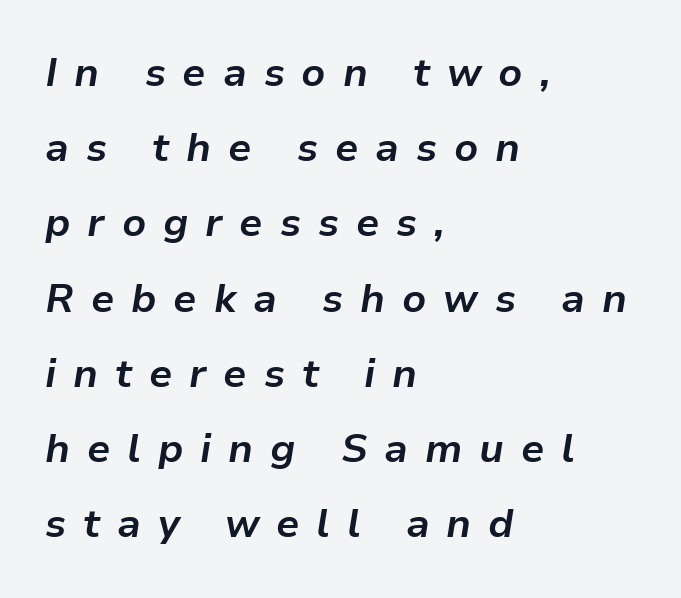
Heft: maximum for text — a bold. The tracking jumps out immediately: characters are airy and widely separated. Has an underline been added? It has not. A student would call this left alignment; a typographer would say flush left, rag right.
